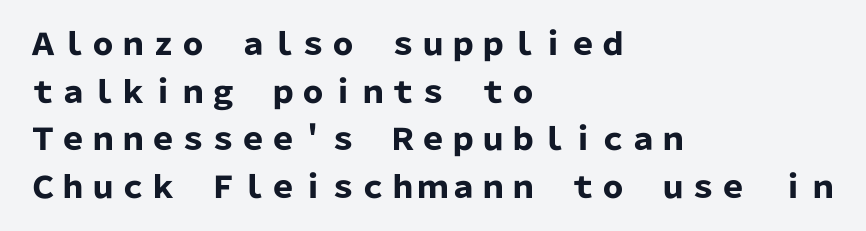
Standard letterfit; no display-style spreading of the glyphs. Every character sits straight up, as roman type does. Students, this is bold: see how much ink each stroke carries. The compositor pushed each line to the left boundary. These lines are rendered in a variable-pitch font. Decoration check: the copy has no underline.
